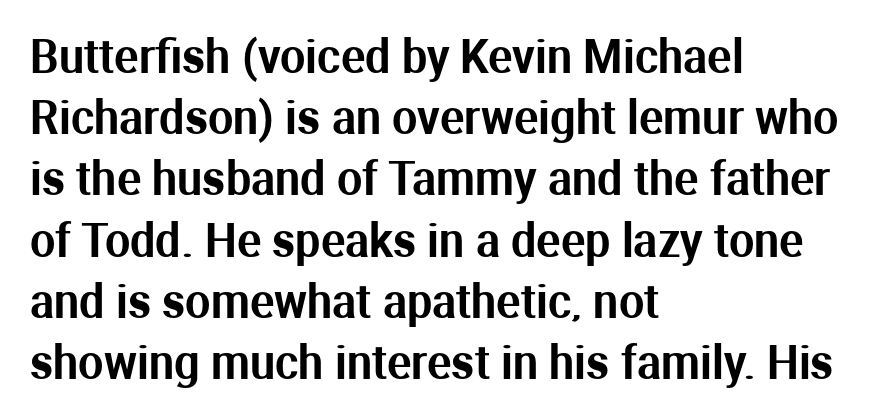
Q: Is the text italic (slanted)? A: No, it is upright.
Q: Is the typeface a serif or a sans-serif typeface? A: Sans-serif.
Q: Is the text underlined? A: No.
Q: How is the paragraph aligned? A: Left-aligned.
Q: Is the spacing between letters normal or unusually wide? A: Normal.
Q: Is the spacing between lines tight, normal or loose? A: Normal.
Q: Width (condensed, normal, or wide)? A: Normal.
Q: Stroke contrast? A: Medium.
Q: x-height? A: Medium.
Q: Monospaced? A: No.
